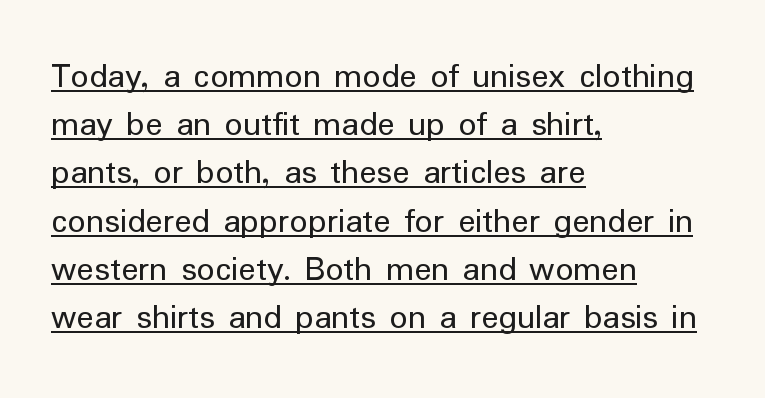
Q: Is the text bold? A: No.
Q: Is the text italic (slanted)? A: No, it is upright.
Q: Is the typeface a serif or a sans-serif typeface? A: Sans-serif.
Q: Is the text underlined? A: Yes.
Q: How is the paragraph aligned? A: Left-aligned.
Q: Is the spacing between letters normal or unusually wide? A: Normal.
Q: Is the spacing between lines tight, normal or loose? A: Normal.
Q: Width (condensed, normal, or wide)? A: Normal.
Q: Stroke contrast? A: Low.
Q: x-height? A: Medium.
Q: Monospaced? A: No.
